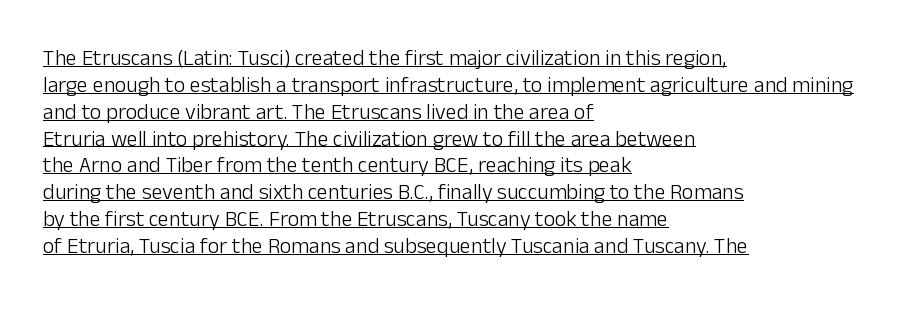
Q: Is the text bold? A: No.
Q: Is the text italic (slanted)? A: No, it is upright.
Q: Is the text underlined? A: Yes.
Q: How is the paragraph aligned? A: Left-aligned.
Q: Is the spacing between letters normal or unusually wide? A: Normal.
